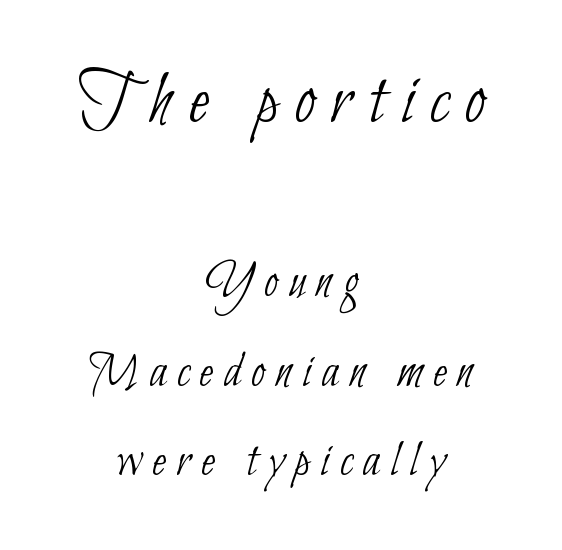
{"serif": "no", "bold": "no", "weight": "thin", "width": "condensed", "stroke_contrast": "low", "x_height": "small", "monospaced": "no", "underline": "no", "align": "center", "line_spacing_ratio": 1.75, "letter_spacing": "wide", "letter_spacing_em": 0.21, "larger_block": "first", "size_ratio": 1.51, "glyph_px": 77}
